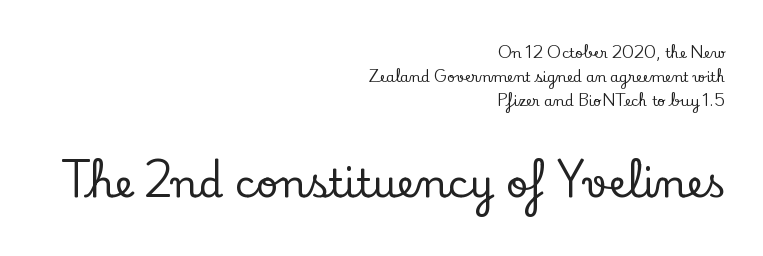
Q: Is the text italic (slanted)? A: No, it is upright.
Q: Is the text underlined? A: No.
Q: How is the paragraph aligned? A: Right-aligned.
Q: Is the spacing between letters normal or unusually wide? A: Normal.
Q: Which block of text is set in a larger size, the first (top) or the second (bottom)? A: The second (bottom) one.
Q: Width (condensed, normal, or wide)? A: Normal.
Q: Stroke contrast? A: Low.
Q: x-height? A: Small.
Q: Monospaced? A: No.
